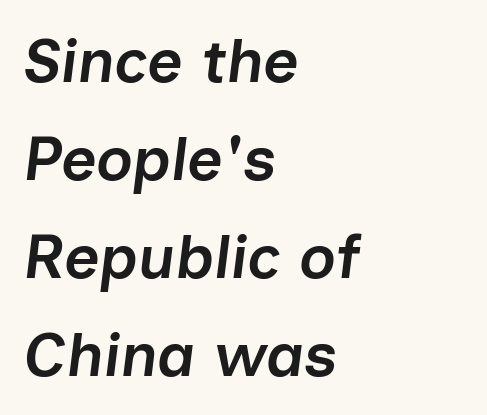
The image shows 62 px semibold type, italic (leaning right); set left-aligned, normal line spacing (1.58x), normal letter spacing, not underlined; low stroke contrast and a medium x-height.
